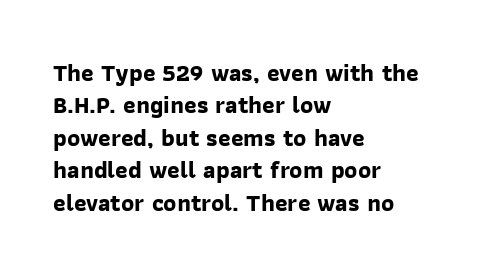
{"bold": "yes", "underline": "no", "align": "left", "line_spacing": "normal", "line_spacing_ratio": 1.35, "letter_spacing": "normal", "letter_spacing_em": 0.0, "glyph_px": 24}
